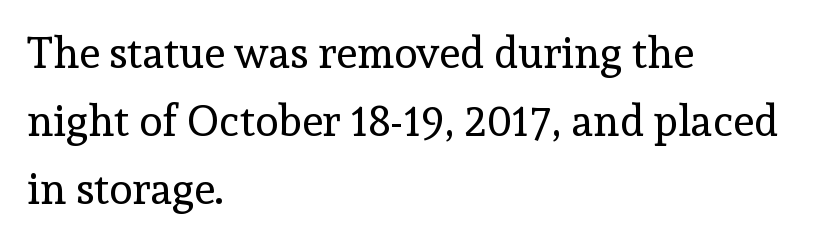
Q: Is the text bold? A: No.
Q: Is the text italic (slanted)? A: No, it is upright.
Q: Is the typeface a serif or a sans-serif typeface? A: Serif.
Q: Is the text underlined? A: No.
Q: How is the paragraph aligned? A: Left-aligned.
Q: Is the spacing between letters normal or unusually wide? A: Normal.
Q: Is the spacing between lines tight, normal or loose? A: Normal.
Q: Width (condensed, normal, or wide)? A: Normal.
Q: x-height? A: Medium.
Q: Monospaced? A: No.
